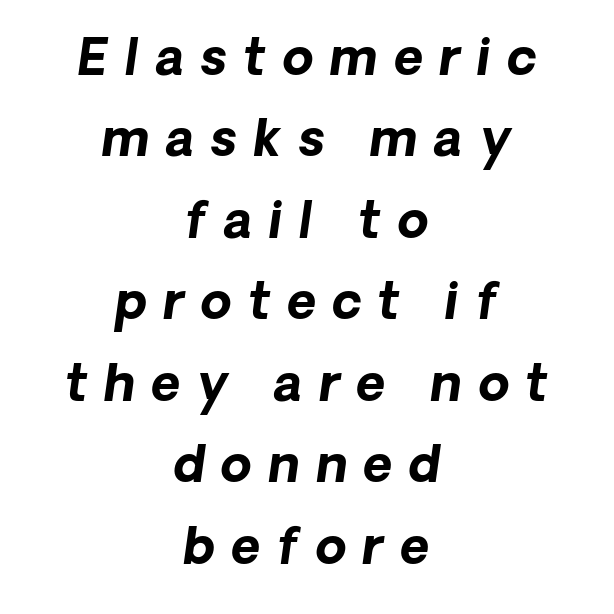
Short and long lines alike share a common midpoint. The lettering tilts uniformly, giving the passage an italic look. Emphasis by weight is at full strength: bold. Rule under the text: the space is simply empty.
